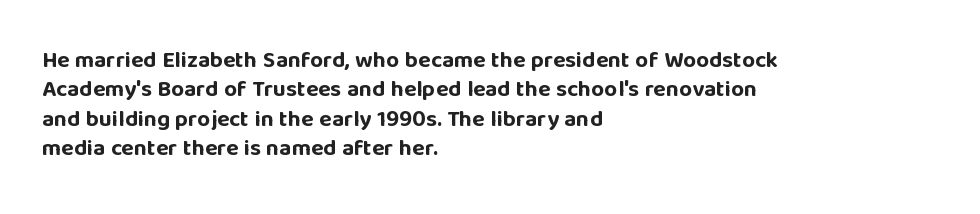
Q: Is the text bold? A: Yes.
Q: Is the text italic (slanted)? A: No, it is upright.
Q: Is the text underlined? A: No.
Q: How is the paragraph aligned? A: Left-aligned.
Q: Is the spacing between letters normal or unusually wide? A: Normal.
Q: Is the spacing between lines tight, normal or loose? A: Normal.
